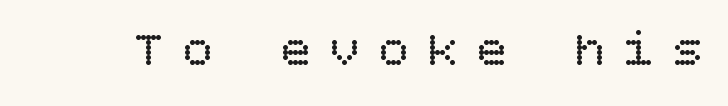
Q: Is the text bold? A: No.
Q: Is the text italic (slanted)? A: No, it is upright.
Q: Is the text underlined? A: No.
Q: Is the spacing between letters normal or unusually wide? A: Unusually wide.
Q: Width (condensed, normal, or wide)? A: Normal.
Q: Stroke contrast? A: Low.
Q: x-height? A: Large.
